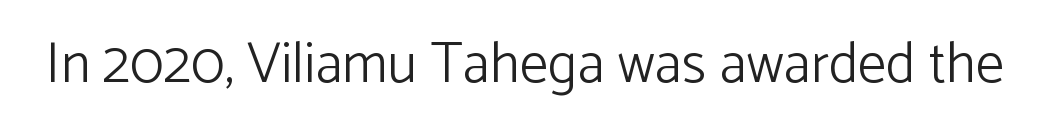
{"serif": "no", "italic": "no", "bold": "no", "weight": "light", "width": "normal", "stroke_contrast": "low", "x_height": "medium", "monospaced": "no", "underline": "no", "letter_spacing": "normal", "letter_spacing_em": 0.0, "glyph_px": 57}
